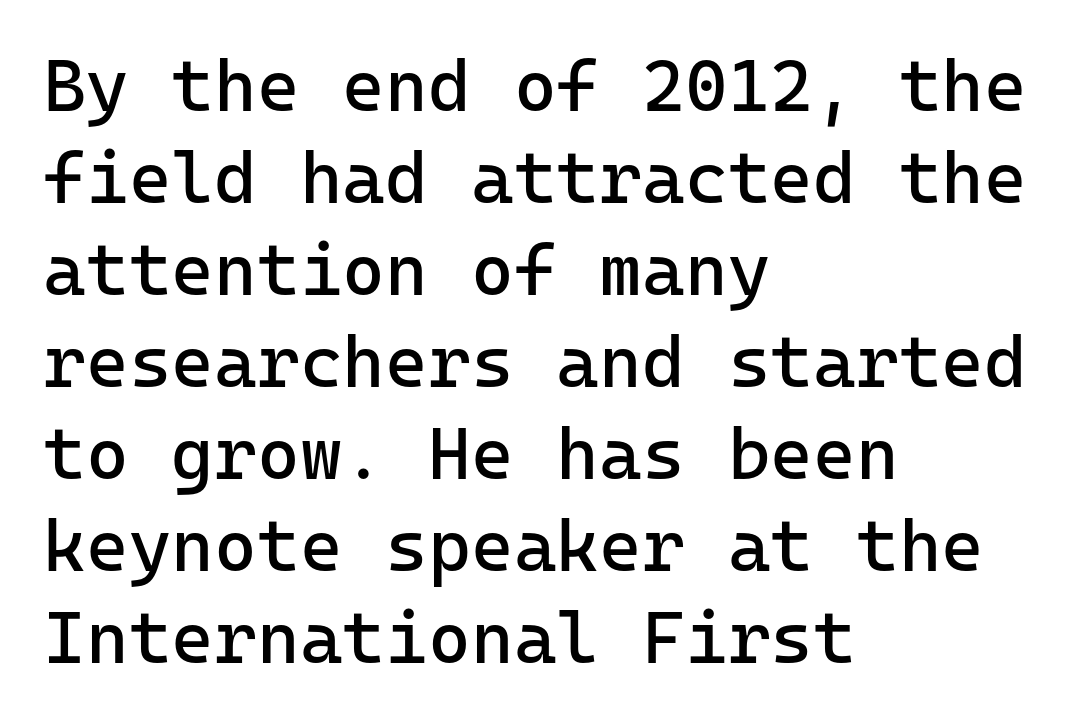
{"serif": "no", "italic": "no", "bold": "no", "weight": "regular", "width": "normal", "stroke_contrast": "low", "x_height": "medium", "monospaced": "yes", "underline": "no", "align": "left", "line_spacing": "normal", "line_spacing_ratio": 1.26, "letter_spacing": "normal", "letter_spacing_em": 0.0, "glyph_px": 73}
